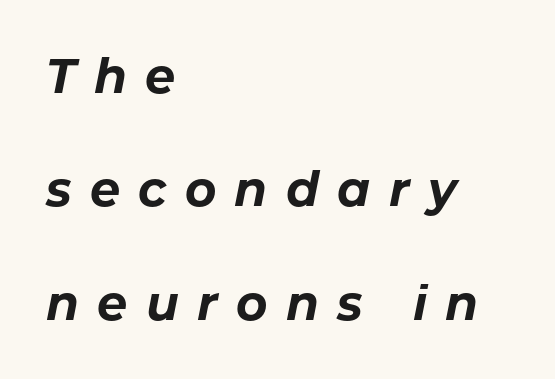
Observe the lean: these are italic letterforms. A typesetter would call this proportional, since set widths differ per character. Strokes here are thick enough to call this a true bold. There is plenty of visible air inserted between adjacent glyphs. Caption: multi-line text, flush left, ragged right.
